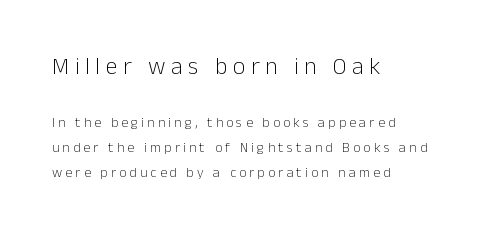
{"italic": "no", "bold": "no", "underline": "no", "align": "left", "line_spacing_ratio": 1.79, "letter_spacing": "wide", "letter_spacing_em": 0.23, "larger_block": "first", "size_ratio": 1.71, "glyph_px": 24}
